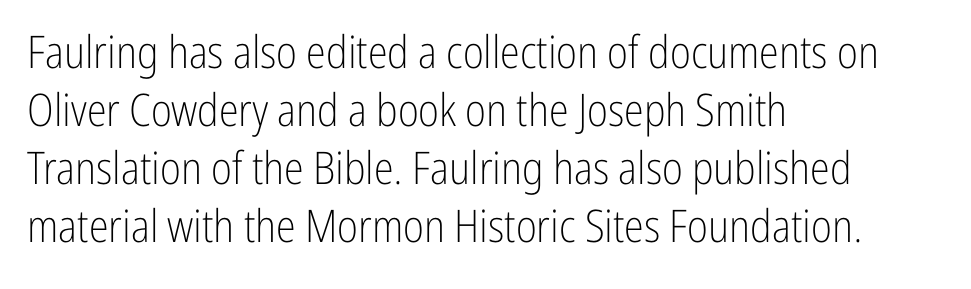
{"serif": "no", "italic": "no", "bold": "no", "weight": "light", "width": "condensed", "stroke_contrast": "low", "x_height": "medium", "monospaced": "no", "underline": "no", "align": "left", "line_spacing": "normal", "line_spacing_ratio": 1.29, "letter_spacing": "normal", "letter_spacing_em": 0.0, "glyph_px": 45}
